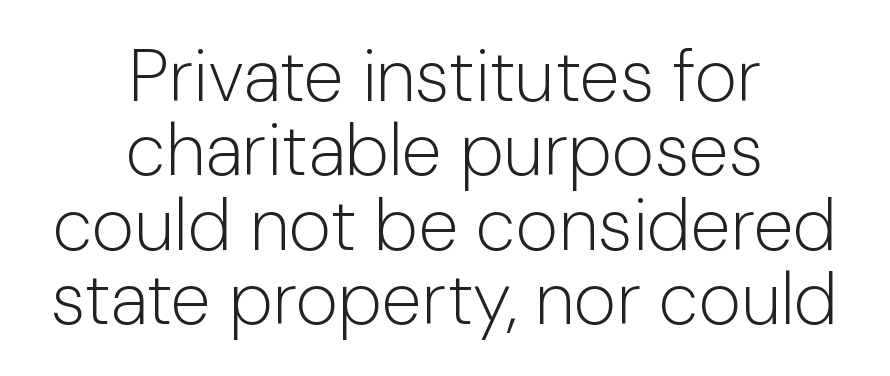
Horizontal bands of white between lines are thin slivers. Do the letters lean? They stand straight. The text was rendered using a sans face with plain stroke endings. Is the letter spacing exaggerated? No — it looks like the ordinary default. Rule under the text: the space is simply empty. The face used here is proportionally spaced, like ordinary book or web type.
